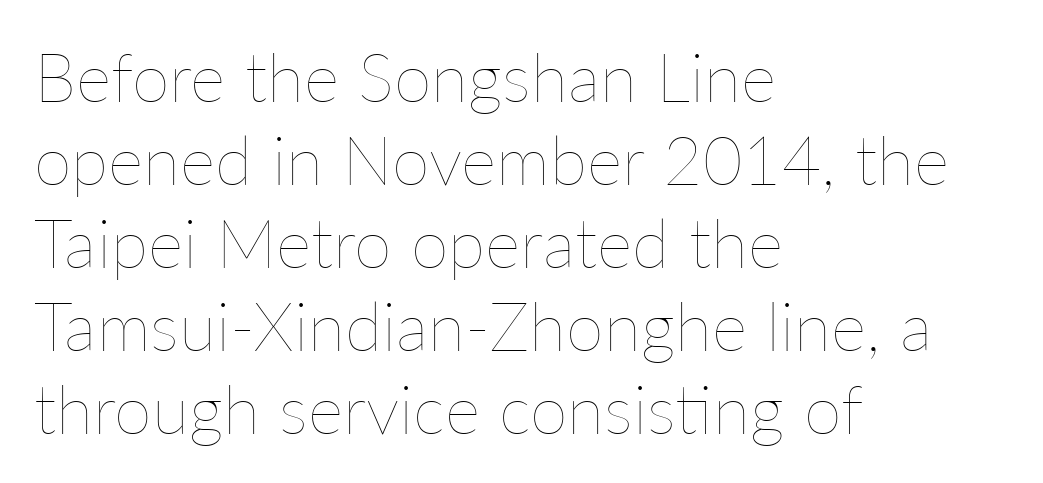
The lines in this sample share a left origin and differ only in where they stop. Plain, unruled lines of type. Caption: face not bold, strokes unweighted. Nope, not italic — everything's standing straight. The face used here is proportionally spaced, like ordinary book or web type.
